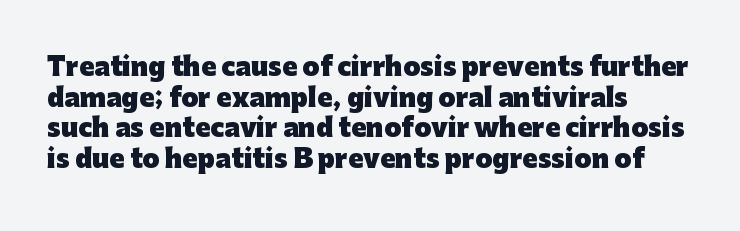
In CSS terms this would be text-align: left. Anything drawn beneath the words? Only blank space. Posture: upright roman. As a designer I'd log this as weight 700, bold.
